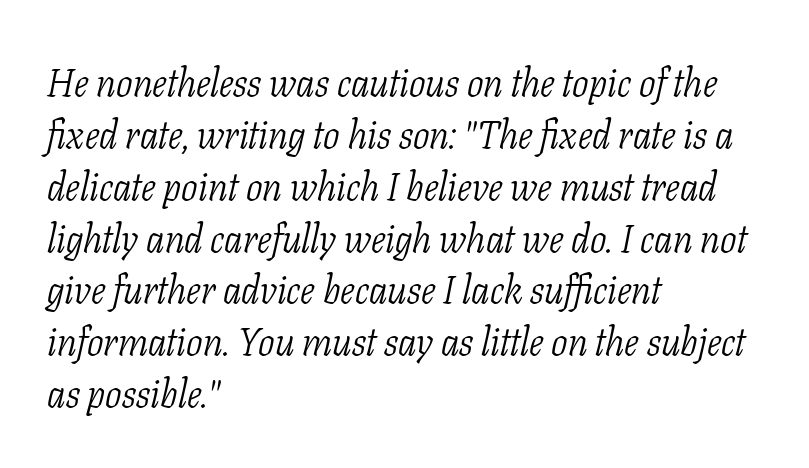
The rendering uses a moderate line-height, typical for paragraphs. The strip under each line holds only bare page. The typesetting does not lean heavy: it is not bold. Short and long lines alike share a common starting point at left. This sample uses plain, unmodified letter spacing. You can tell it's italic because the verticals aren't actually vertical.
